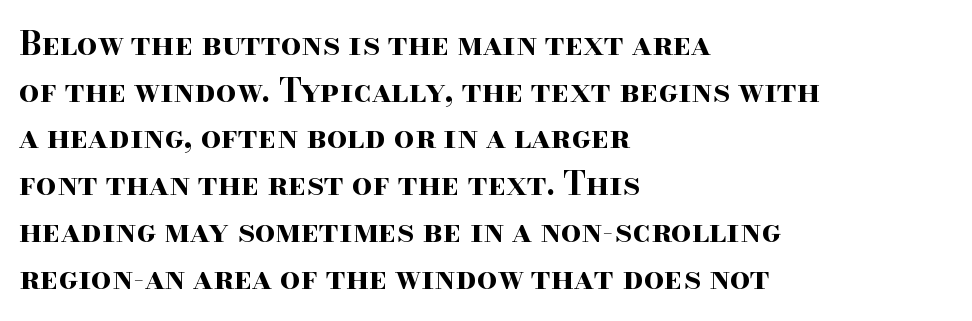
{"serif": "yes", "italic": "no", "bold": "yes", "weight": "bold", "width": "wide", "stroke_contrast": "high", "x_height": "small", "monospaced": "no", "underline": "no", "align": "left", "line_spacing": "normal", "line_spacing_ratio": 1.46, "letter_spacing": "normal", "letter_spacing_em": 0.0, "glyph_px": 32}
